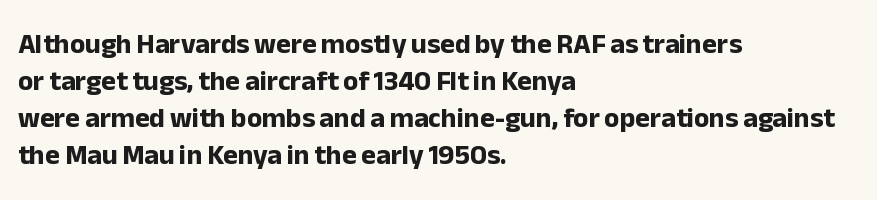
Q: Is the text bold? A: Yes.
Q: Is the text italic (slanted)? A: No, it is upright.
Q: Is the typeface a serif or a sans-serif typeface? A: Sans-serif.
Q: Is the text underlined? A: No.
Q: How is the paragraph aligned? A: Left-aligned.
Q: Is the spacing between letters normal or unusually wide? A: Normal.
Q: Is the spacing between lines tight, normal or loose? A: Normal.
Q: Width (condensed, normal, or wide)? A: Normal.
Q: Stroke contrast? A: Low.
Q: x-height? A: Medium.
Q: Monospaced? A: No.
